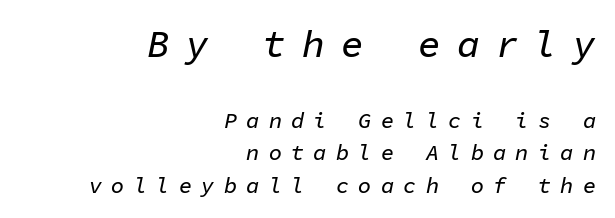
Q: Is the text italic (slanted)? A: Yes, it leans right by about 11 degrees.
Q: Is the text underlined? A: No.
Q: How is the paragraph aligned? A: Right-aligned.
Q: Is the spacing between letters normal or unusually wide? A: Unusually wide.
Q: Is the spacing between lines tight, normal or loose? A: Normal.
Q: Which block of text is set in a larger size, the first (top) or the second (bottom)? A: The first (top) one.
Q: Width (condensed, normal, or wide)? A: Normal.
Q: Stroke contrast? A: Low.
Q: x-height? A: Medium.
Q: Monospaced? A: Yes.
